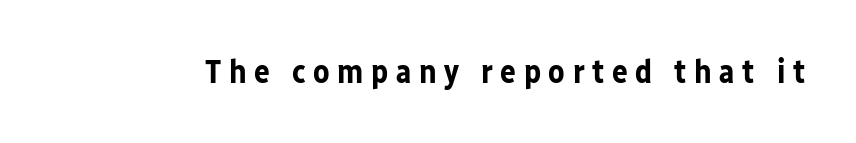
Classification — sans serif. Unmarked baselines from the first word to the last. Upright lettering throughout. The typesetting leans heavy: a genuine bold. Think of a printed novel: that variable character pitch is what you see here.
